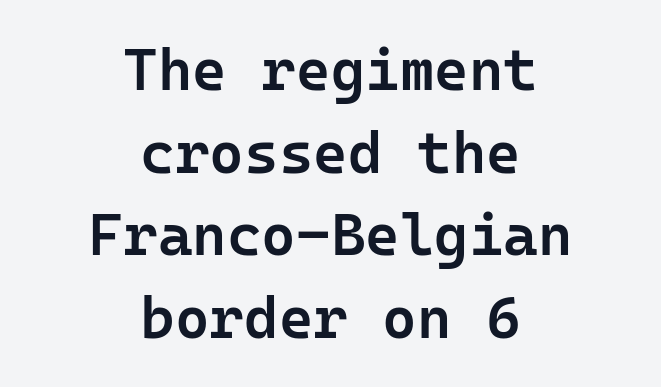
Rendered with straight, roman letterforms. One-word summary of the alignment: center. Tracking here is standard; glyphs follow each other at the usual distance. The designer went with a sans here, leaving each stem footless. What weight is shown? A semibold, between regular and bold. Monospaced: the letters line up in strict vertical columns.
